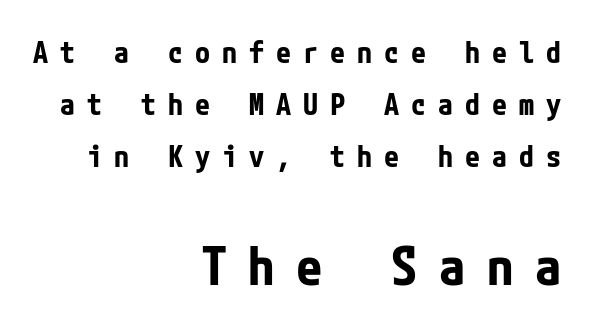
Caption: bold face, heavy strokes. The more generous point size was reserved for the lower chunk. The strip under each line holds only bare page. Honestly, the letter spacing is so wide it's the main thing you notice. The text was rendered using a sans face with plain stroke endings.
